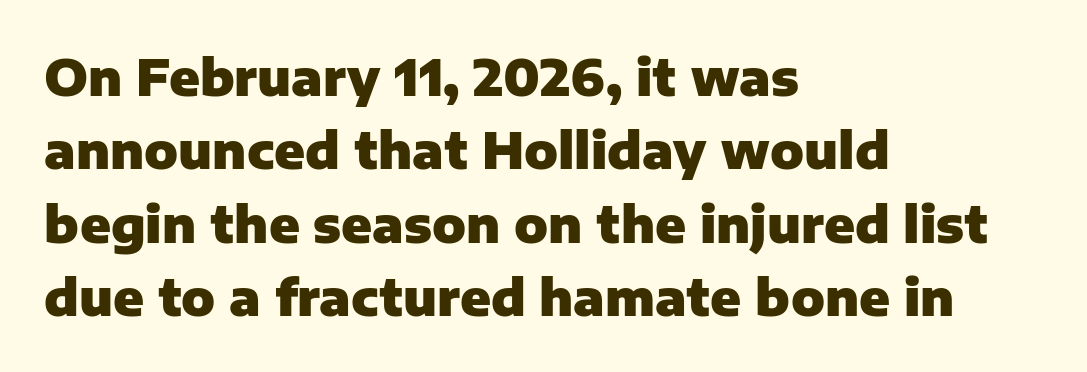
The image shows 50 px heavy sans-serif type, upright; set left-aligned, normal line spacing (1.47x), normal letter spacing, not underlined; low stroke contrast and a medium x-height.
